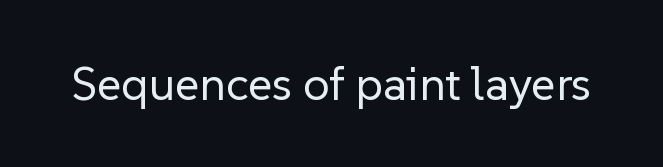
The image shows 47 px regular-weight sans-serif type, upright; set normal letter spacing, not underlined; low stroke contrast and a medium x-height.
